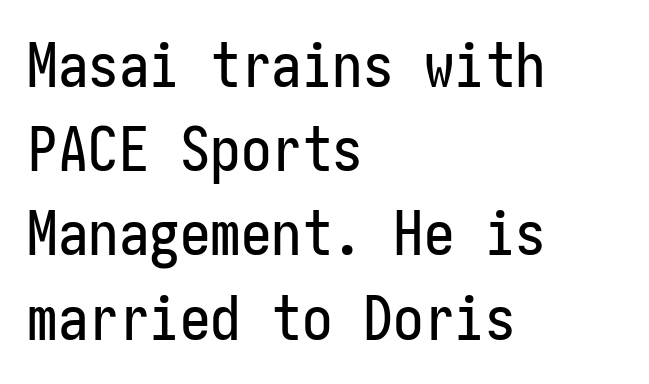
{"serif": "no", "italic": "no", "width": "condensed", "stroke_contrast": "low", "x_height": "medium", "underline": "no", "align": "left", "line_spacing": "normal", "line_spacing_ratio": 1.38, "letter_spacing": "normal", "letter_spacing_em": 0.0, "glyph_px": 61}
